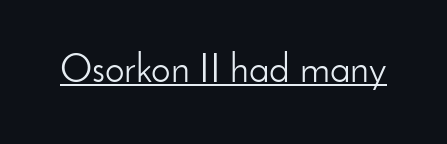
Q: Is the text bold? A: No.
Q: Is the text italic (slanted)? A: No, it is upright.
Q: Is the typeface a serif or a sans-serif typeface? A: Sans-serif.
Q: Is the text underlined? A: Yes.
Q: Is the spacing between letters normal or unusually wide? A: Normal.
Q: Width (condensed, normal, or wide)? A: Normal.
Q: Stroke contrast? A: Low.
Q: x-height? A: Small.
Q: Monospaced? A: No.
